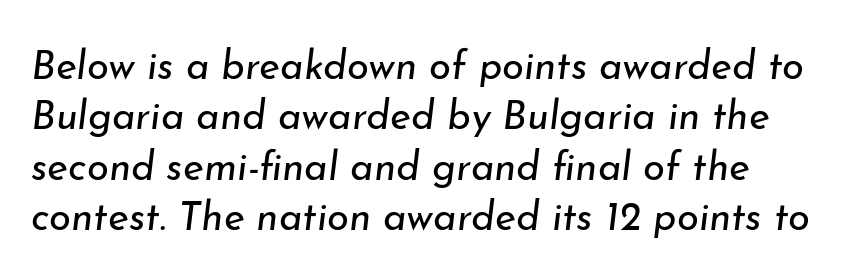
{"italic": "yes", "lean": "right", "slant_degrees": 7, "bold": "no", "weight": "regular", "width": "normal", "stroke_contrast": "low", "x_height": "small", "monospaced": "no", "underline": "no", "line_spacing": "normal", "line_spacing_ratio": 1.26, "letter_spacing": "normal", "letter_spacing_em": 0.0, "glyph_px": 40}
